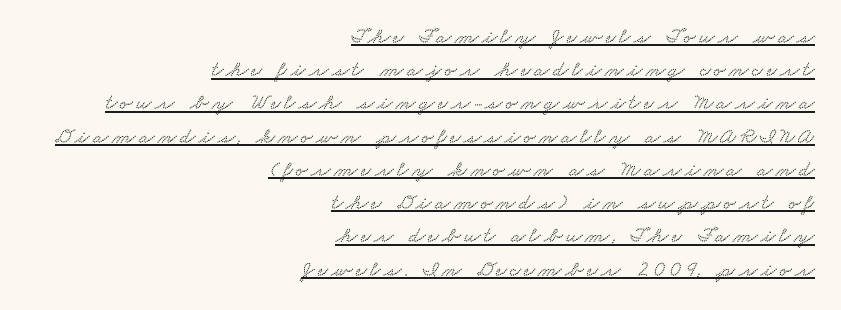
The compositor pushed each line to the right boundary. What decoration does the sample have? An underline. Reading down the column, the eye jumps a familiar distance to each next line.
